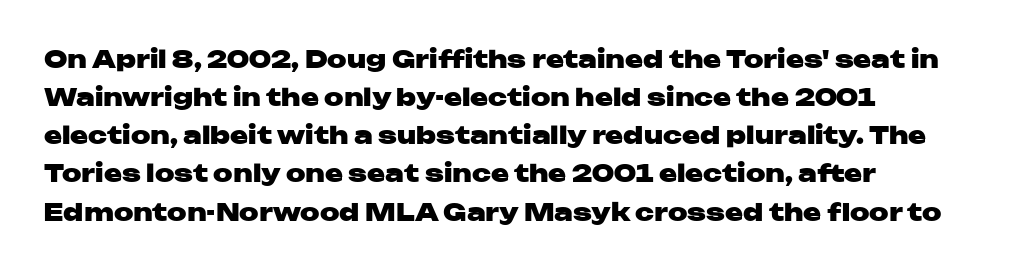
Q: Is the text bold? A: Yes.
Q: Is the text italic (slanted)? A: No, it is upright.
Q: Is the text underlined? A: No.
Q: How is the paragraph aligned? A: Left-aligned.
Q: Is the spacing between letters normal or unusually wide? A: Normal.
Q: Is the spacing between lines tight, normal or loose? A: Normal.
